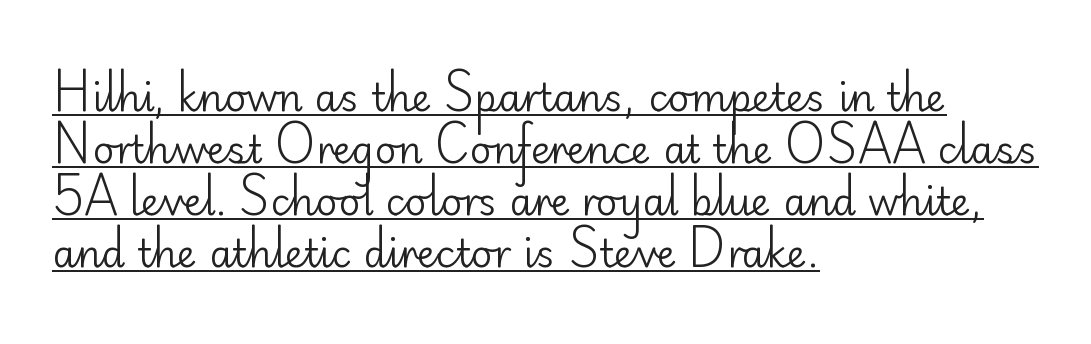
Glyph-to-glyph distance matches everyday printed text. The rendering uses natural spacing where letterforms have individual widths. Is there much room between lines? A standard amount, neither cramped nor airy. Reading down the block, your eye returns to a fixed left position each line. Heaviness? Minimal to ordinary, like unemphasized prose.
